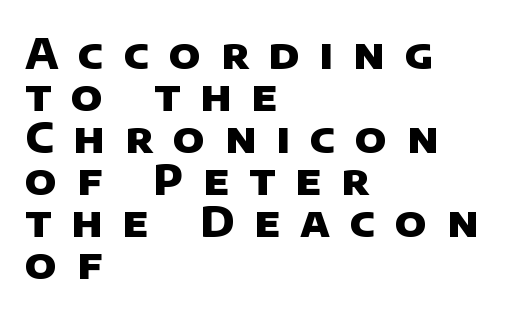
The typeface chosen for these lines omits serifs. The rendering uses natural spacing where letterforms have individual widths. The passage shown has open, widely tracked lettering throughout. What's the leading like? Squeezed, with rows nearly overlapping.
